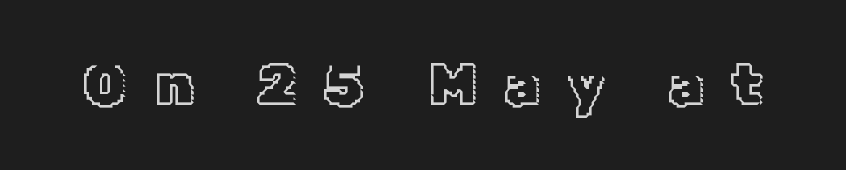
Q: Is the text italic (slanted)? A: No, it is upright.
Q: Is the text underlined? A: No.
Q: Is the spacing between letters normal or unusually wide? A: Unusually wide.
Q: Width (condensed, normal, or wide)? A: Normal.
Q: x-height? A: Medium.
Q: Monospaced? A: No.
